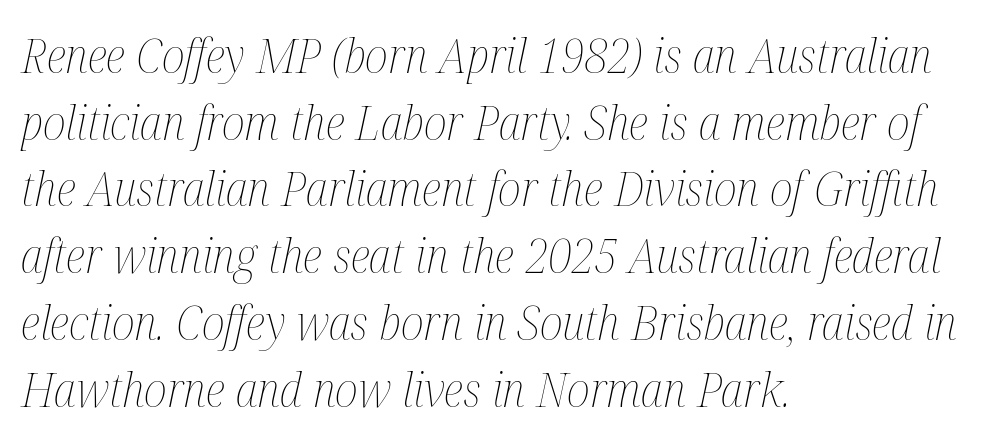
{"italic": "yes", "lean": "right", "slant_degrees": 12, "bold": "no", "weight": "thin", "width": "condensed", "stroke_contrast": "medium", "x_height": "medium", "monospaced": "no", "underline": "no", "align": "left", "line_spacing": "normal", "line_spacing_ratio": 1.39, "letter_spacing": "normal", "letter_spacing_em": 0.0, "glyph_px": 48}
